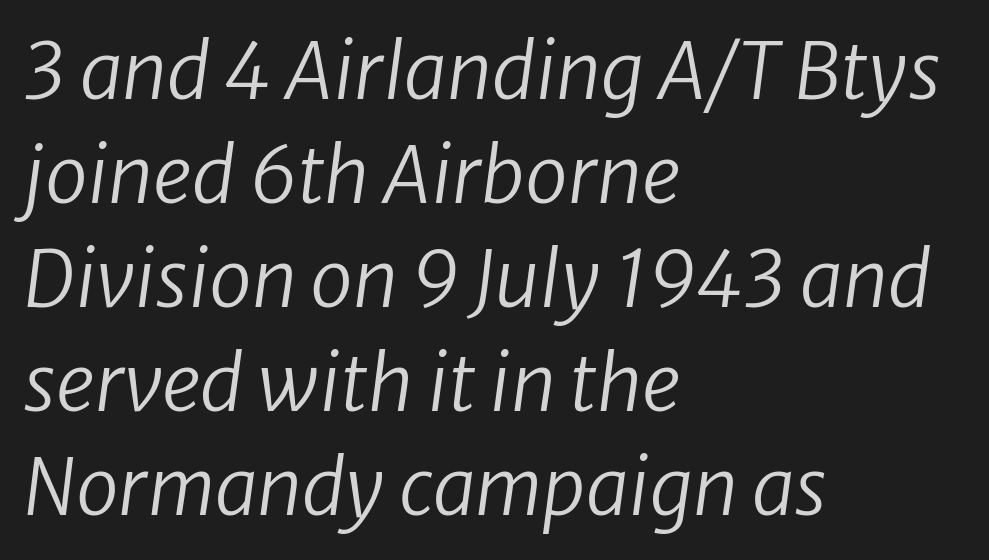
Alignment: flush left. No heavy texture on the line: the type isn't bold. These lines are rendered in a variable-pitch font. Baseline-to-baseline distance is the conventional proportion of letter height. There is no visible air inserted between adjacent glyphs.
